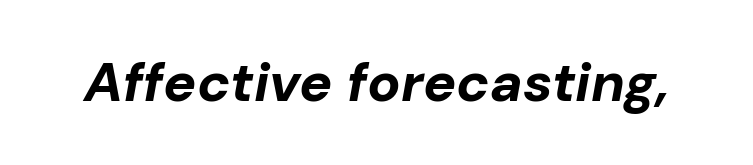
Q: Is the text bold? A: Yes.
Q: Is the text italic (slanted)? A: Yes, it leans right by about 10 degrees.
Q: Is the text underlined? A: No.
Q: Is the spacing between letters normal or unusually wide? A: Normal.
Q: Width (condensed, normal, or wide)? A: Normal.
Q: Stroke contrast? A: Low.
Q: x-height? A: Medium.
Q: Monospaced? A: No.
